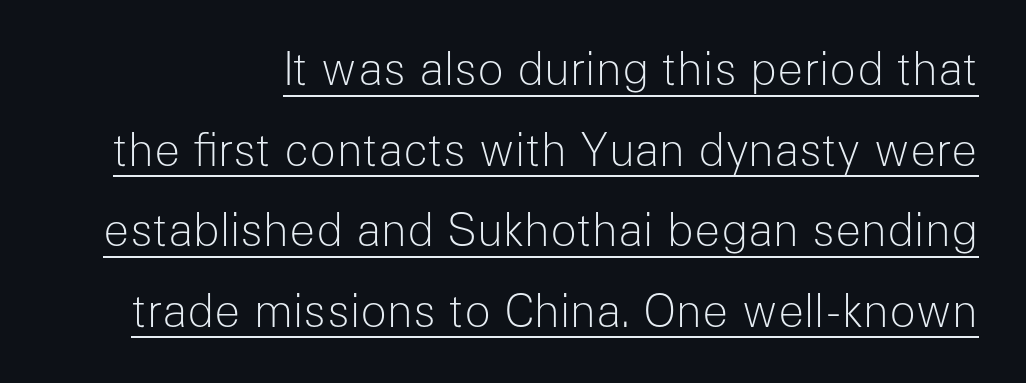
The image shows 44 px light sans-serif type, upright; set line spacing 1.83x, normal letter spacing, underlined; low stroke contrast and a medium x-height.
